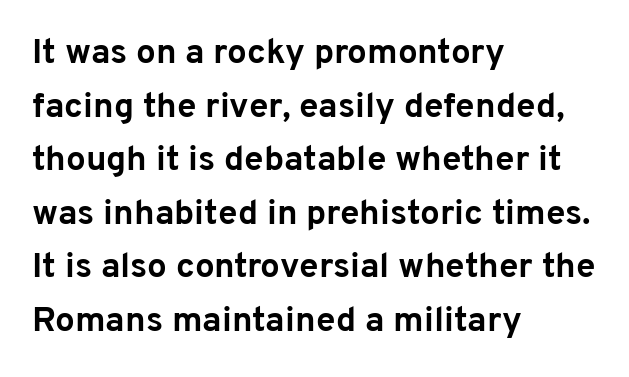
Q: Is the text bold? A: Yes.
Q: Is the text italic (slanted)? A: No, it is upright.
Q: Is the typeface a serif or a sans-serif typeface? A: Sans-serif.
Q: Is the text underlined? A: No.
Q: How is the paragraph aligned? A: Left-aligned.
Q: Is the spacing between letters normal or unusually wide? A: Normal.
Q: Is the spacing between lines tight, normal or loose? A: Normal.
Q: Width (condensed, normal, or wide)? A: Normal.
Q: Stroke contrast? A: Low.
Q: x-height? A: Medium.
Q: Monospaced? A: No.
